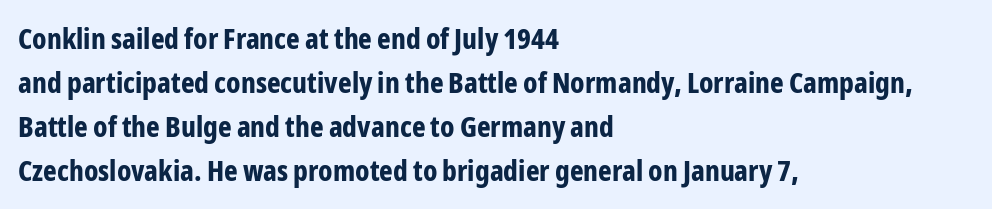
Q: Is the text bold? A: Yes.
Q: Is the text italic (slanted)? A: No, it is upright.
Q: Is the typeface a serif or a sans-serif typeface? A: Sans-serif.
Q: Is the text underlined? A: No.
Q: How is the paragraph aligned? A: Left-aligned.
Q: Is the spacing between letters normal or unusually wide? A: Normal.
Q: Is the spacing between lines tight, normal or loose? A: Normal.
Q: Width (condensed, normal, or wide)? A: Condensed.
Q: Stroke contrast? A: Low.
Q: x-height? A: Medium.
Q: Monospaced? A: No.
